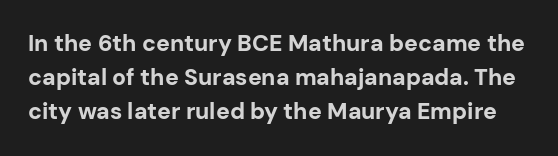
Rule under the text: the space is simply empty. Line spacing here is normal. The letters stand upright; this is a roman face. Typographic density is high because the face is bold. Inter-character spacing is left at the font's built-in metrics.
